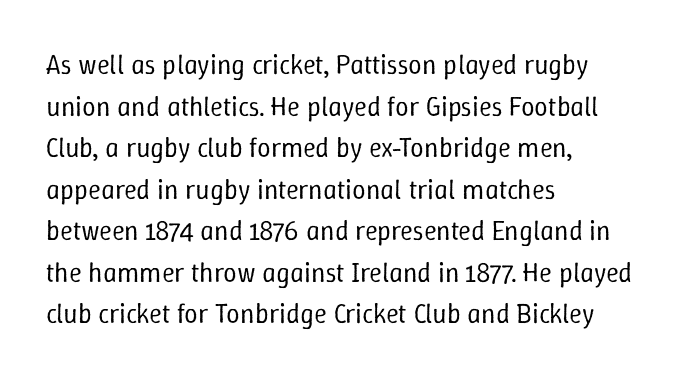
Q: Is the text bold? A: No.
Q: Is the text italic (slanted)? A: No, it is upright.
Q: Is the text underlined? A: No.
Q: How is the paragraph aligned? A: Left-aligned.
Q: Is the spacing between letters normal or unusually wide? A: Normal.
Q: Is the spacing between lines tight, normal or loose? A: Normal.
